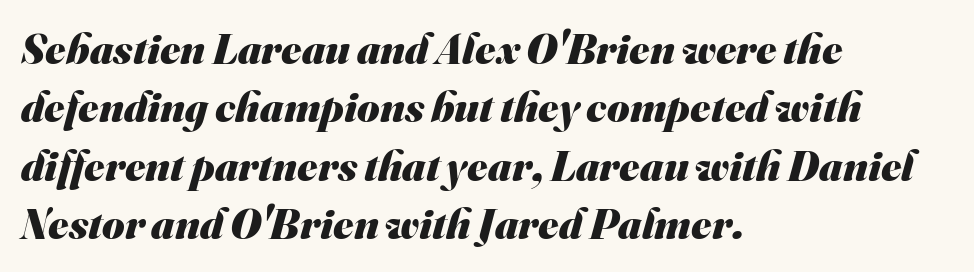
Q: Is the text bold? A: Yes.
Q: Is the typeface a serif or a sans-serif typeface? A: Sans-serif.
Q: Is the text underlined? A: No.
Q: How is the paragraph aligned? A: Left-aligned.
Q: Is the spacing between letters normal or unusually wide? A: Normal.
Q: Is the spacing between lines tight, normal or loose? A: Normal.
Q: Width (condensed, normal, or wide)? A: Normal.
Q: Stroke contrast? A: Medium.
Q: x-height? A: Small.
Q: Monospaced? A: No.
